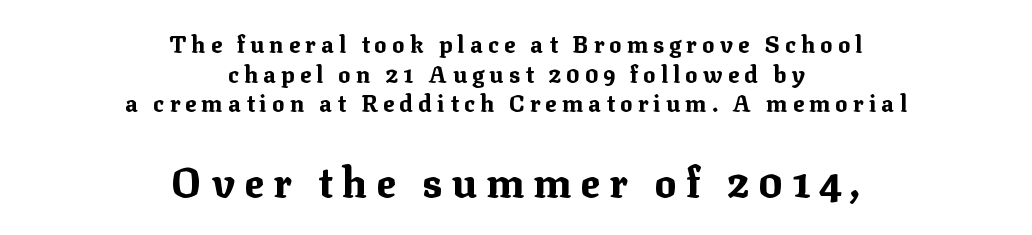
{"serif": "yes", "italic": "no", "bold": "yes", "weight": "bold", "width": "normal", "stroke_contrast": "medium", "x_height": "medium", "monospaced": "no", "underline": "no", "align": "center", "line_spacing": "normal", "line_spacing_ratio": 1.29, "letter_spacing": "wide", "letter_spacing_em": 0.23, "larger_block": "second", "size_ratio": 1.78, "glyph_px": 41}
